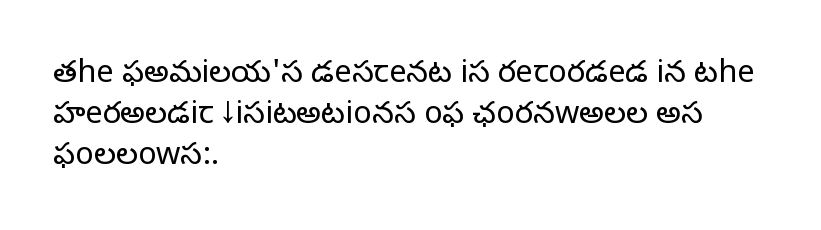
The image shows 31 px light sans-serif type, upright; set left-aligned, normal line spacing (1.32x), normal letter spacing, not underlined; low stroke contrast and a medium x-height.
